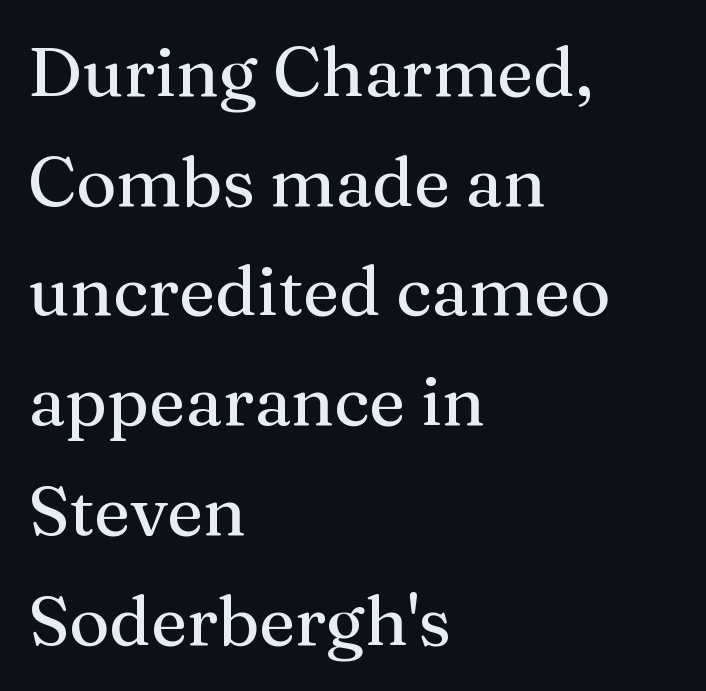
Q: Is the text italic (slanted)? A: No, it is upright.
Q: Is the typeface a serif or a sans-serif typeface? A: Serif.
Q: Is the text underlined? A: No.
Q: How is the paragraph aligned? A: Left-aligned.
Q: Is the spacing between letters normal or unusually wide? A: Normal.
Q: Is the spacing between lines tight, normal or loose? A: Normal.
Q: Width (condensed, normal, or wide)? A: Normal.
Q: Stroke contrast? A: Medium.
Q: x-height? A: Medium.
Q: Monospaced? A: No.
